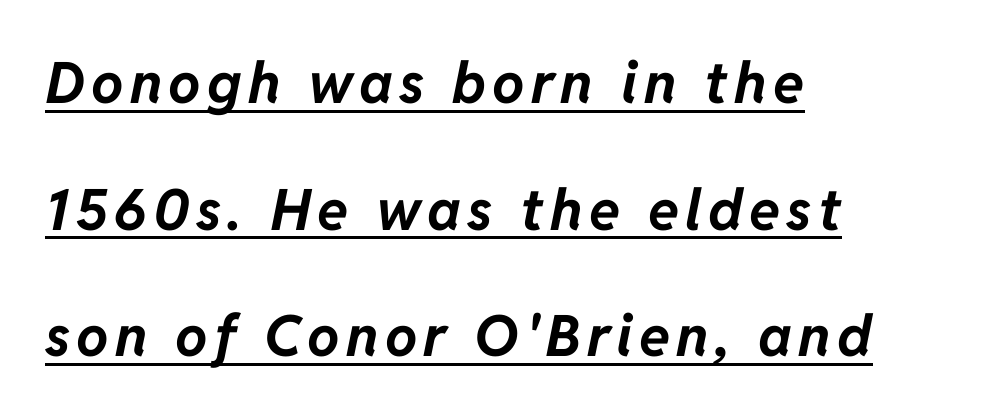
The image shows 57 px bold type, italic (leaning right); set left-aligned, loose line spacing (2.22x), underlined; low stroke contrast and a medium x-height.
